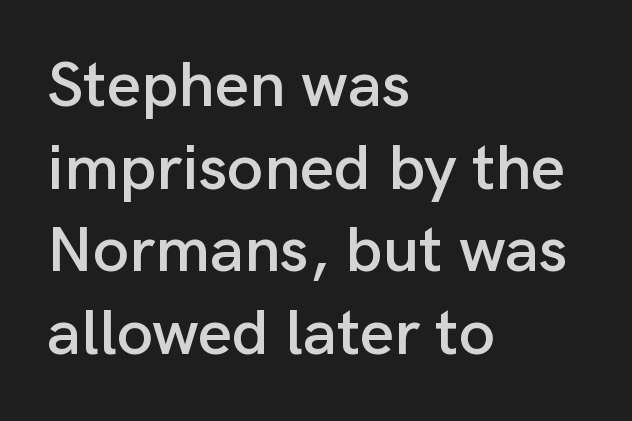
The image shows 65 px sans-serif type, upright; set left-aligned, normal line spacing (1.27x), normal letter spacing, not underlined; low stroke contrast and a medium x-height.
